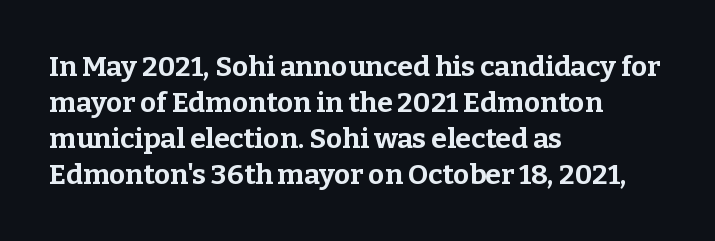
Think of a printed novel: that variable character pitch is what you see here. Leftover space on each line is placed entirely after the last word. Regular leading. In terms of weight, the rendering is a true, heavy bold.
